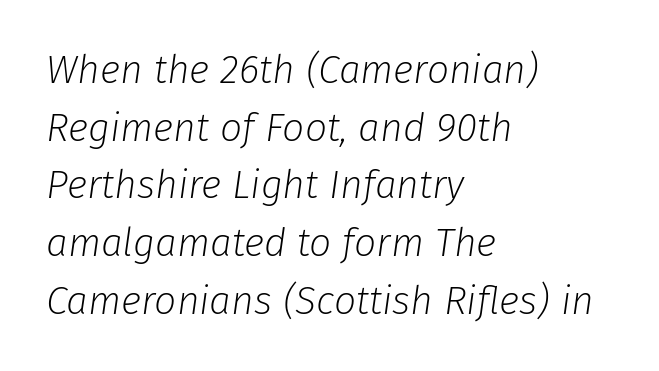
Q: Is the text bold? A: No.
Q: Is the text italic (slanted)? A: Yes, it leans right by about 8 degrees.
Q: Is the text underlined? A: No.
Q: How is the paragraph aligned? A: Left-aligned.
Q: Is the spacing between letters normal or unusually wide? A: Normal.
Q: Is the spacing between lines tight, normal or loose? A: Normal.
Q: Width (condensed, normal, or wide)? A: Normal.
Q: Stroke contrast? A: Low.
Q: x-height? A: Medium.
Q: Monospaced? A: No.
